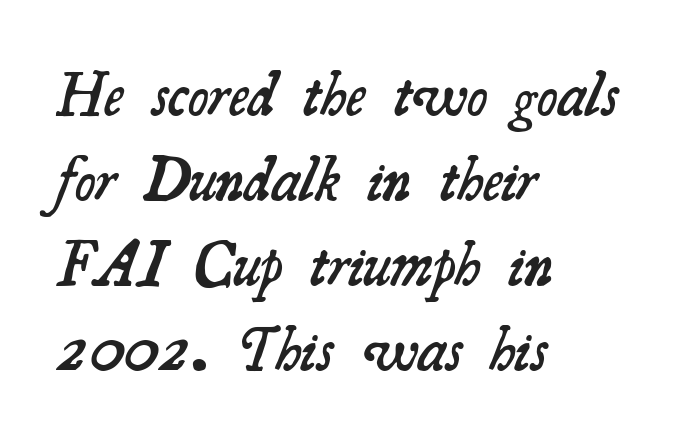
{"serif": "yes", "bold": "semi", "weight": "semibold", "width": "normal", "stroke_contrast": "medium", "x_height": "small", "monospaced": "no", "underline": "no", "align": "left", "line_spacing": "normal", "line_spacing_ratio": 1.37, "letter_spacing": "normal", "letter_spacing_em": 0.0, "glyph_px": 62}
